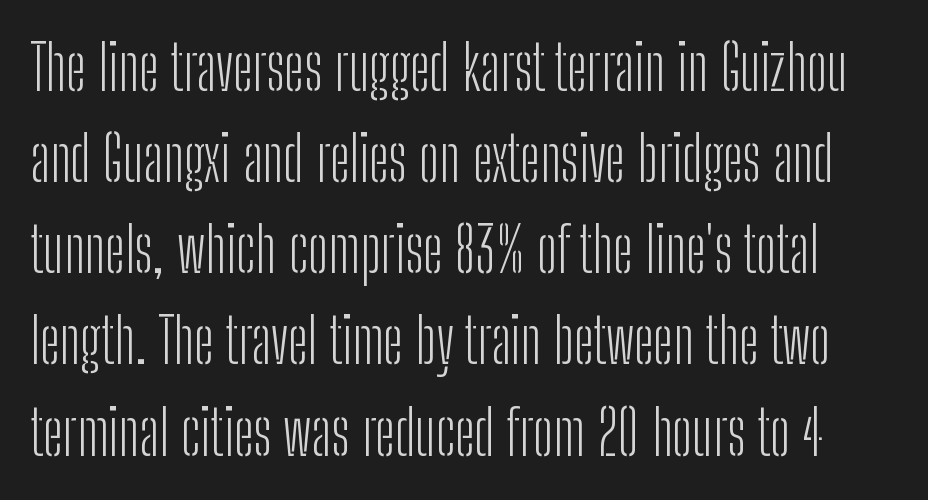
Q: Is the text bold? A: No.
Q: Is the text italic (slanted)? A: No, it is upright.
Q: Is the typeface a serif or a sans-serif typeface? A: Sans-serif.
Q: Is the text underlined? A: No.
Q: Is the spacing between letters normal or unusually wide? A: Normal.
Q: Is the spacing between lines tight, normal or loose? A: Normal.
Q: Width (condensed, normal, or wide)? A: Condensed.
Q: Stroke contrast? A: Low.
Q: x-height? A: Medium.
Q: Monospaced? A: No.
